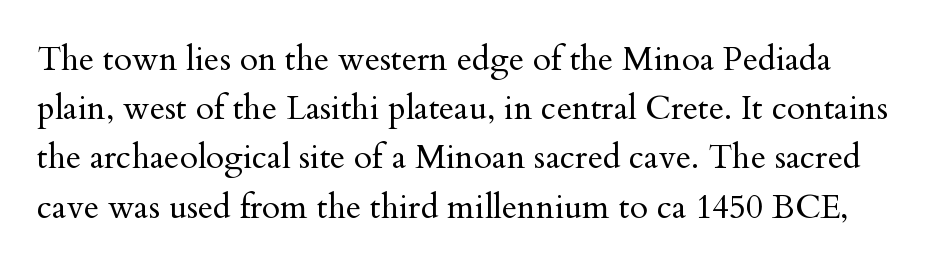
Q: Is the text bold? A: No.
Q: Is the text italic (slanted)? A: No, it is upright.
Q: Is the typeface a serif or a sans-serif typeface? A: Serif.
Q: Is the text underlined? A: No.
Q: Is the spacing between letters normal or unusually wide? A: Normal.
Q: Is the spacing between lines tight, normal or loose? A: Normal.
Q: Width (condensed, normal, or wide)? A: Normal.
Q: Stroke contrast? A: Medium.
Q: x-height? A: Small.
Q: Monospaced? A: No.
